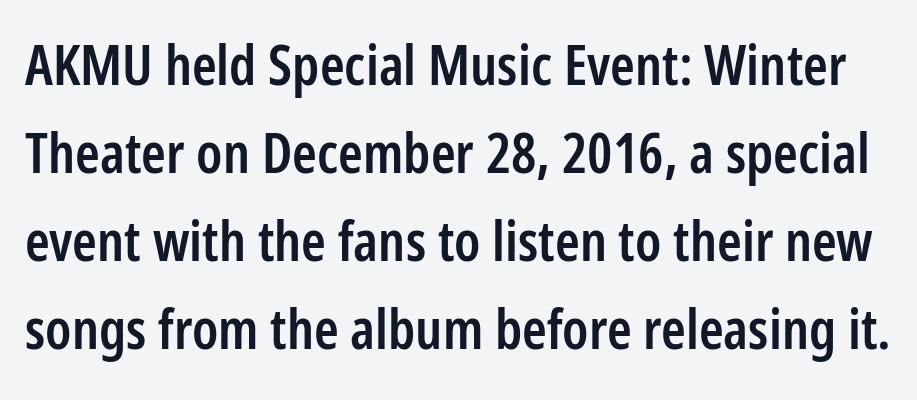
Ordinary non-slanted type is in use. The area under the type is left untouched. Proportional: the letters do not fall into vertical columns. Standard letterfit; no display-style spreading of the glyphs.
